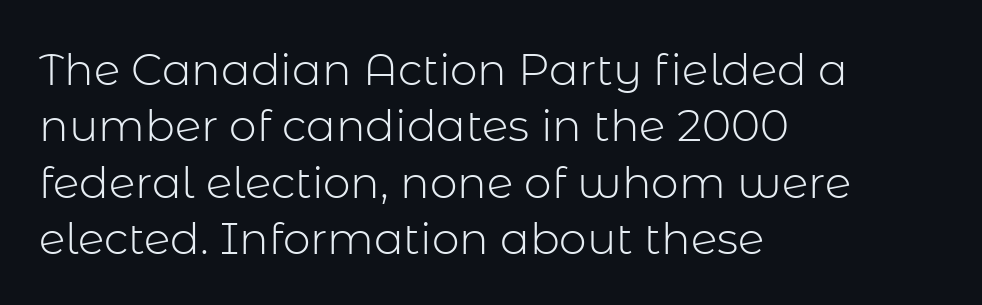
The image shows 44 px light sans-serif type, upright; set left-aligned, normal line spacing (1.28x), normal letter spacing, not underlined; low stroke contrast and a medium x-height.
